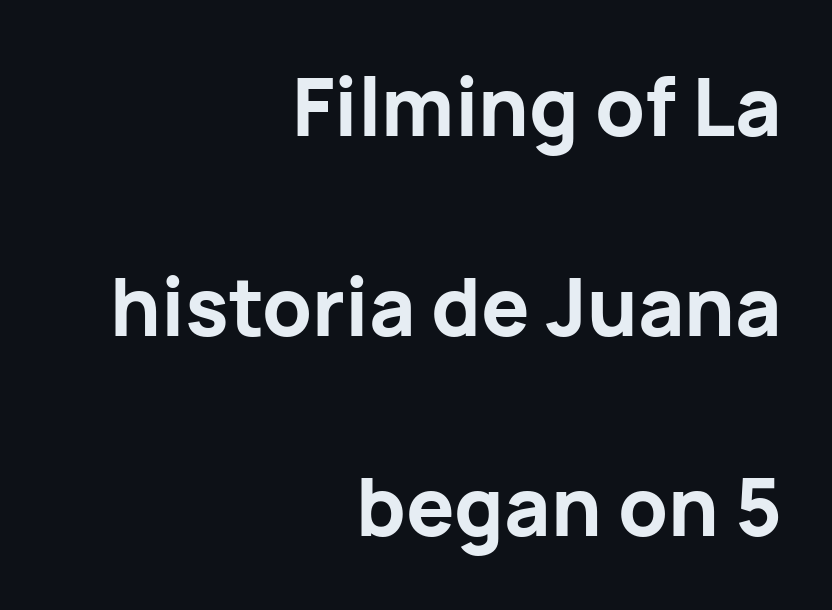
Q: Is the text bold? A: Yes.
Q: Is the text italic (slanted)? A: No, it is upright.
Q: Is the typeface a serif or a sans-serif typeface? A: Sans-serif.
Q: Is the text underlined? A: No.
Q: How is the paragraph aligned? A: Right-aligned.
Q: Is the spacing between letters normal or unusually wide? A: Normal.
Q: Is the spacing between lines tight, normal or loose? A: Loose.
Q: Width (condensed, normal, or wide)? A: Normal.
Q: Stroke contrast? A: Low.
Q: x-height? A: Medium.
Q: Monospaced? A: No.
